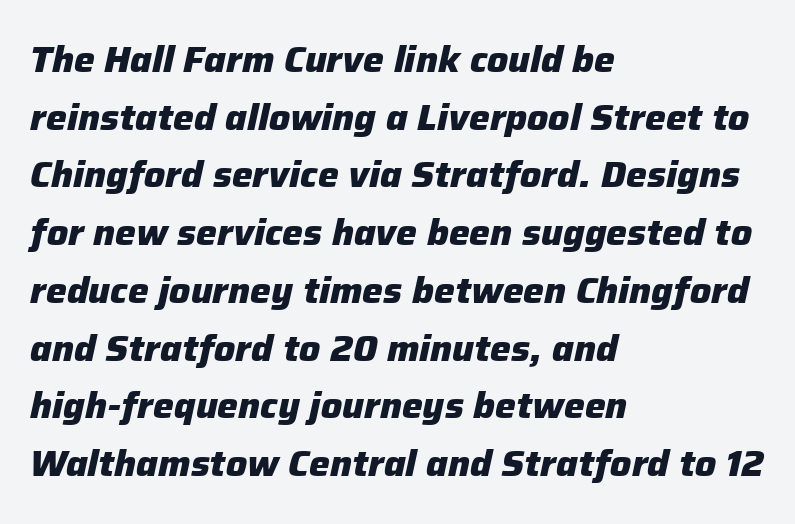
{"italic": "yes", "lean": "right", "slant_degrees": 12, "bold": "yes", "weight": "heavy", "width": "normal", "stroke_contrast": "low", "x_height": "medium", "monospaced": "no", "underline": "no", "align": "left", "line_spacing": "normal", "line_spacing_ratio": 1.56, "letter_spacing": "normal", "letter_spacing_em": 0.0, "glyph_px": 37}
